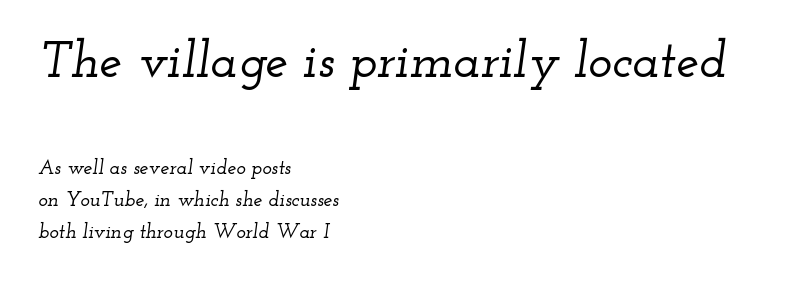
The image shows 51 px wide serif type, italic (leaning right); set left-aligned, normal line spacing (1.58x), normal letter spacing, not underlined; the first (top) block is 2.55x larger; low stroke contrast and a small x-height.
